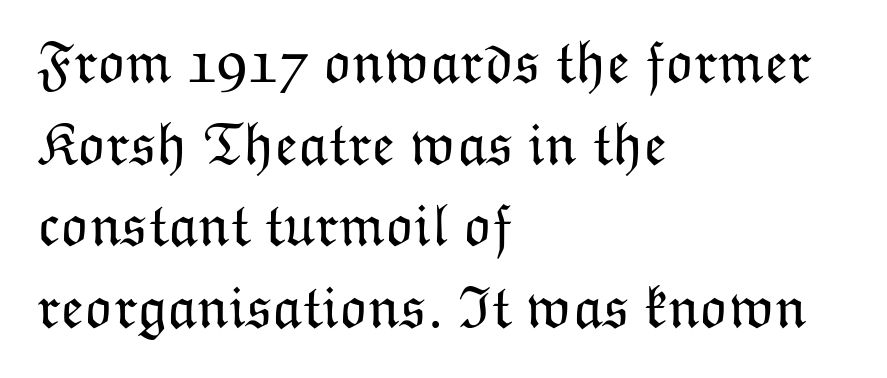
Q: Is the text bold? A: No.
Q: Is the text italic (slanted)? A: No, it is upright.
Q: Is the text underlined? A: No.
Q: How is the paragraph aligned? A: Left-aligned.
Q: Is the spacing between letters normal or unusually wide? A: Normal.
Q: Is the spacing between lines tight, normal or loose? A: Normal.
Q: Width (condensed, normal, or wide)? A: Normal.
Q: Stroke contrast? A: Low.
Q: x-height? A: Medium.
Q: Monospaced? A: No.
